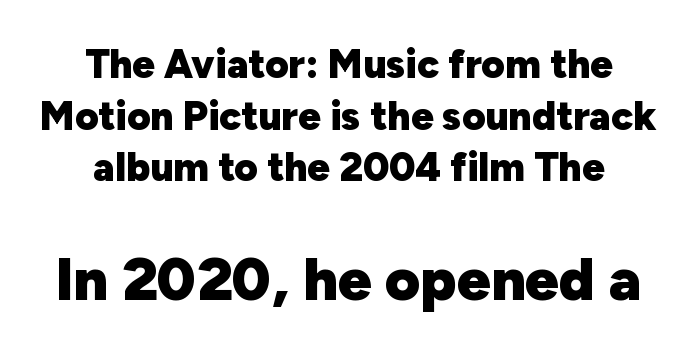
The image shows 60 px heavy sans-serif type, upright; set normal line spacing (1.29x), normal letter spacing, not underlined; the second (bottom) block is 1.5x larger; low stroke contrast and a medium x-height.
